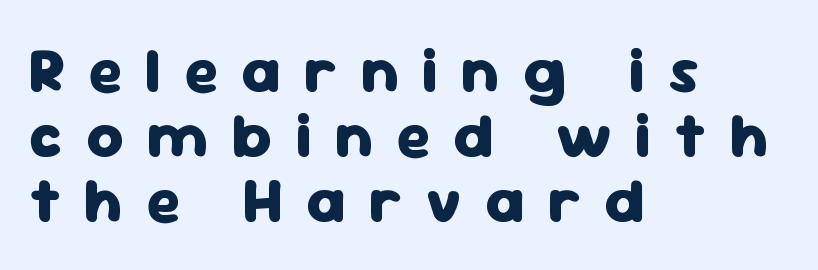
Q: Is the text bold? A: Yes.
Q: Is the text italic (slanted)? A: No, it is upright.
Q: Is the typeface a serif or a sans-serif typeface? A: Sans-serif.
Q: Is the text underlined? A: No.
Q: How is the paragraph aligned? A: Left-aligned.
Q: Is the spacing between letters normal or unusually wide? A: Unusually wide.
Q: Is the spacing between lines tight, normal or loose? A: Tight.
Q: Width (condensed, normal, or wide)? A: Normal.
Q: Stroke contrast? A: Low.
Q: x-height? A: Medium.
Q: Monospaced? A: No.
